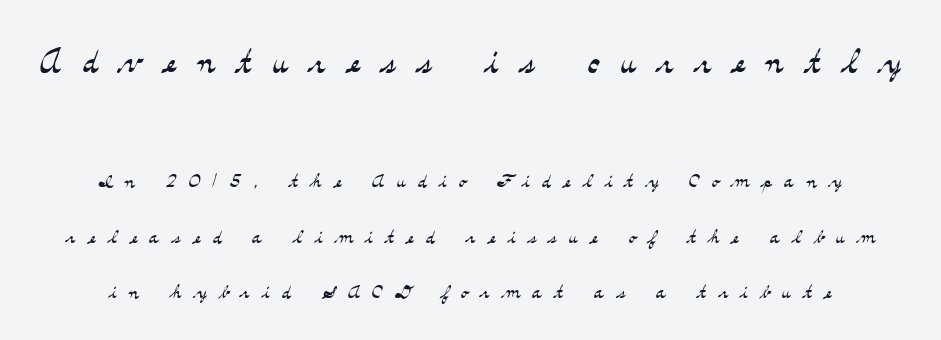
The image shows 45 px light, wide serif type; set loose line spacing (2.12x), unusually wide letter spacing (+0.47 em), not underlined; the first (top) block is 1.73x larger; medium stroke contrast and a small x-height.
